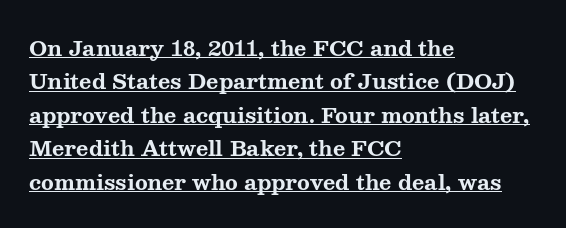
{"italic": "no", "bold": "yes", "underline": "yes", "align": "left", "line_spacing": "normal", "line_spacing_ratio": 1.59, "letter_spacing": "normal", "letter_spacing_em": 0.0, "glyph_px": 21}
